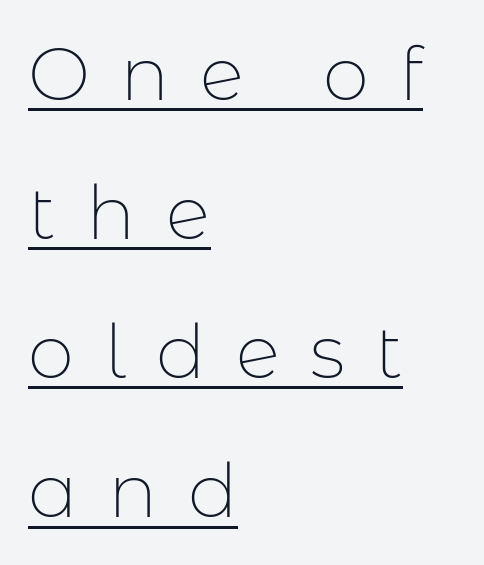
The font's upright variant was chosen for this text. Weight: in the light-to-regular range. The font family rendered here belongs to the sans-serif group. A rule runs beneath these lines of type. Letter spacing: wide.
